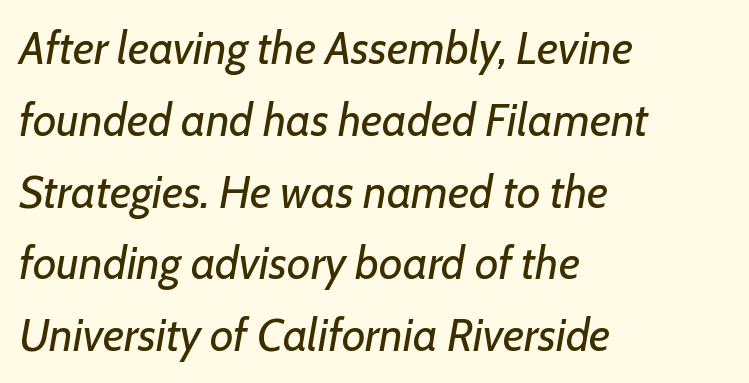
{"italic": "yes", "lean": "right", "slant_degrees": 7, "bold": "no", "weight": "regular", "width": "normal", "stroke_contrast": "low", "x_height": "medium", "monospaced": "no", "underline": "no", "align": "left", "line_spacing": "normal", "line_spacing_ratio": 1.56, "letter_spacing": "normal", "letter_spacing_em": 0.0, "glyph_px": 46}
